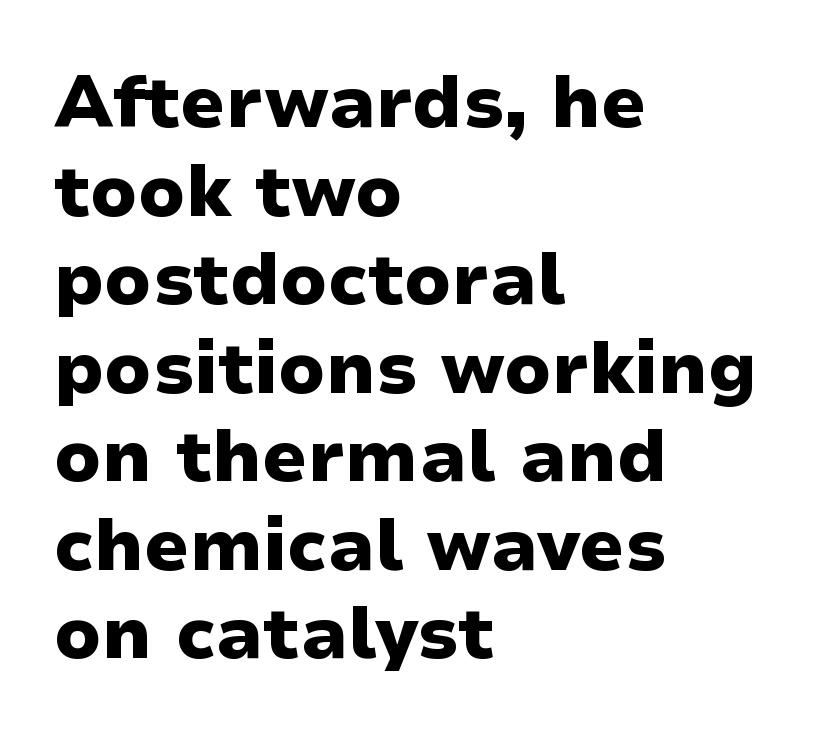
Italic: no, the glyphs are upright roman. The passage shown is typeset with a sans-serif family. Underlining? Definitely not there. This sample has the flowing, uneven cadence of proportional lettering. A student would call this left alignment; a typographer would say flush left, rag right.
